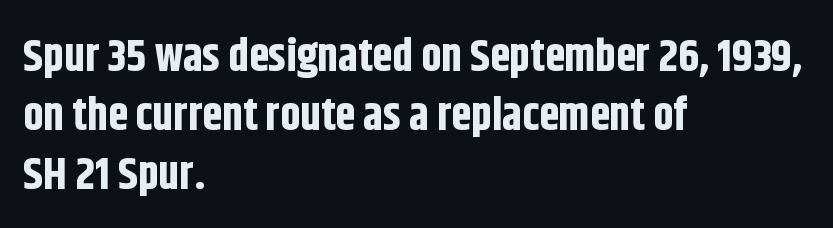
{"serif": "no", "italic": "no", "bold": "yes", "weight": "bold", "width": "condensed", "stroke_contrast": "low", "x_height": "large", "monospaced": "no", "underline": "no", "align": "left", "line_spacing": "normal", "line_spacing_ratio": 1.31, "letter_spacing": "normal", "letter_spacing_em": 0.0, "glyph_px": 45}
